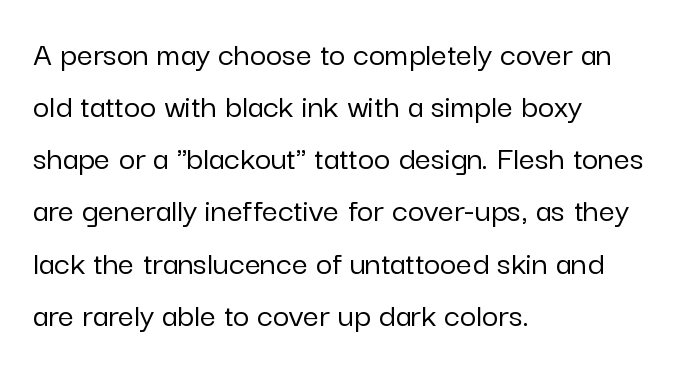
Q: Is the text italic (slanted)? A: No, it is upright.
Q: Is the typeface a serif or a sans-serif typeface? A: Sans-serif.
Q: Is the text underlined? A: No.
Q: How is the paragraph aligned? A: Left-aligned.
Q: Is the spacing between letters normal or unusually wide? A: Normal.
Q: Is the spacing between lines tight, normal or loose? A: Normal.
Q: Width (condensed, normal, or wide)? A: Normal.
Q: Stroke contrast? A: Low.
Q: x-height? A: Medium.
Q: Monospaced? A: No.
